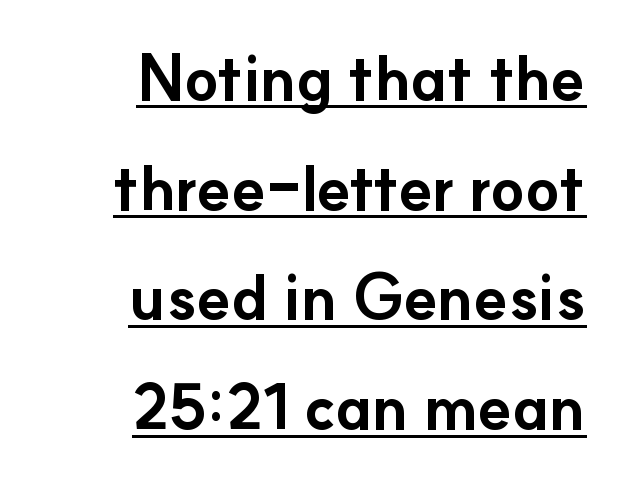
Q: Is the text bold? A: Yes.
Q: Is the text italic (slanted)? A: No, it is upright.
Q: Is the typeface a serif or a sans-serif typeface? A: Sans-serif.
Q: Is the text underlined? A: Yes.
Q: How is the paragraph aligned? A: Right-aligned.
Q: Is the spacing between letters normal or unusually wide? A: Normal.
Q: Width (condensed, normal, or wide)? A: Normal.
Q: Stroke contrast? A: Low.
Q: x-height? A: Small.
Q: Monospaced? A: No.
